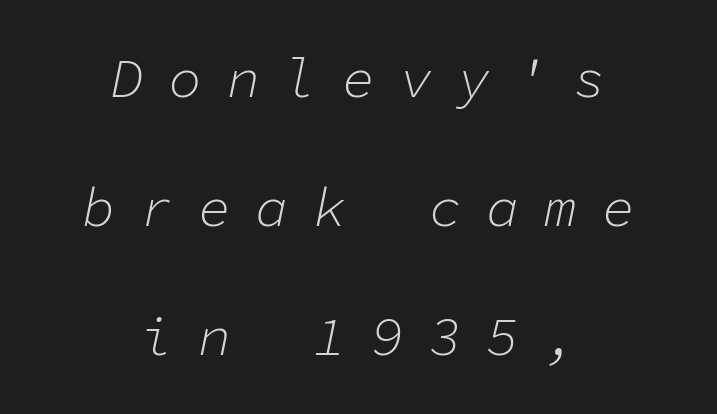
The image shows 55 px light type, italic (leaning right), monospaced; set centered, loose line spacing (2.35x), unusually wide letter spacing (+0.45 em), not underlined; low stroke contrast and a medium x-height.
